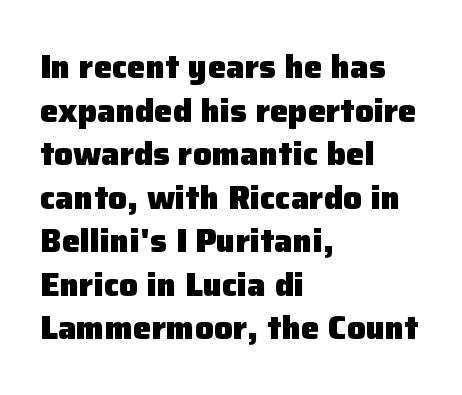
Q: Is the text bold? A: Yes.
Q: Is the text italic (slanted)? A: No, it is upright.
Q: Is the typeface a serif or a sans-serif typeface? A: Sans-serif.
Q: Is the text underlined? A: No.
Q: How is the paragraph aligned? A: Left-aligned.
Q: Is the spacing between letters normal or unusually wide? A: Normal.
Q: Is the spacing between lines tight, normal or loose? A: Normal.
Q: Width (condensed, normal, or wide)? A: Normal.
Q: Stroke contrast? A: Low.
Q: x-height? A: Medium.
Q: Monospaced? A: No.
